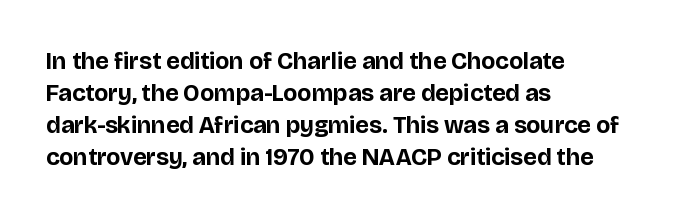
{"italic": "no", "bold": "yes", "underline": "no", "align": "left", "line_spacing": "normal", "line_spacing_ratio": 1.34, "letter_spacing": "normal", "letter_spacing_em": 0.0, "glyph_px": 24}
